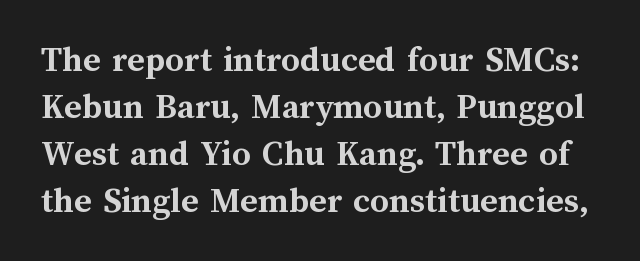
The image shows 37 px semibold type, upright; set normal line spacing (1.27x), normal letter spacing, not underlined; medium stroke contrast and a medium x-height.
